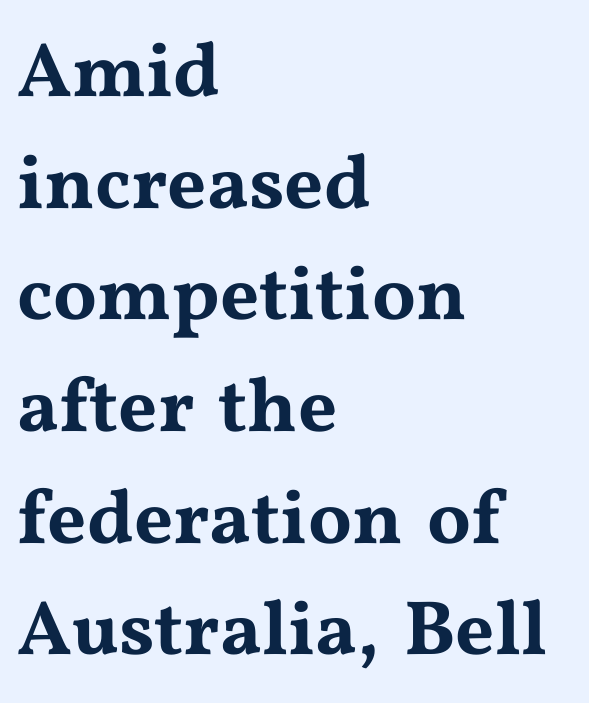
Q: Is the text italic (slanted)? A: No, it is upright.
Q: Is the typeface a serif or a sans-serif typeface? A: Serif.
Q: Is the text underlined? A: No.
Q: How is the paragraph aligned? A: Left-aligned.
Q: Is the spacing between letters normal or unusually wide? A: Normal.
Q: Is the spacing between lines tight, normal or loose? A: Normal.
Q: Width (condensed, normal, or wide)? A: Wide.
Q: Stroke contrast? A: Medium.
Q: x-height? A: Medium.
Q: Monospaced? A: No.
